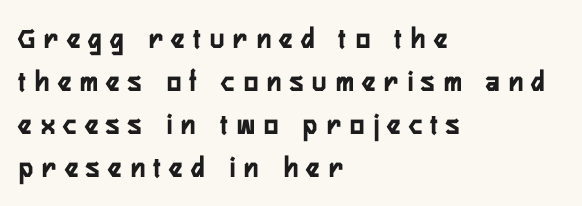
Underlining? Definitely not there. Each new line begins a customary step beneath the previous one. The text block is weighted toward the left margin, trailing off unevenly rightward. Is there any slant? The stems are plumb.
